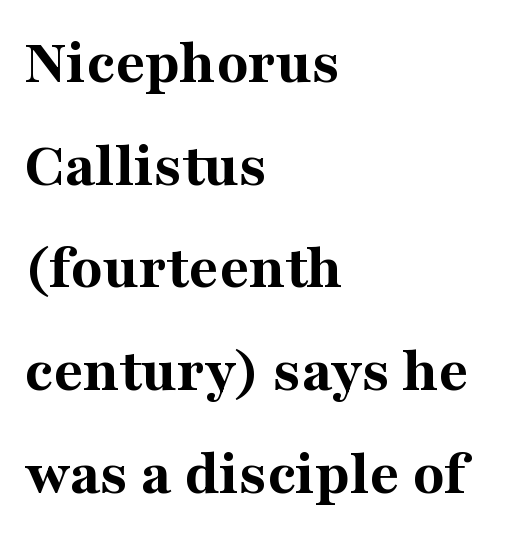
{"serif": "yes", "italic": "no", "bold": "yes", "weight": "bold", "width": "normal", "stroke_contrast": "medium", "x_height": "medium", "monospaced": "no", "underline": "no", "align": "left", "line_spacing": "normal", "line_spacing_ratio": 1.58, "letter_spacing": "normal", "letter_spacing_em": 0.0, "glyph_px": 65}
